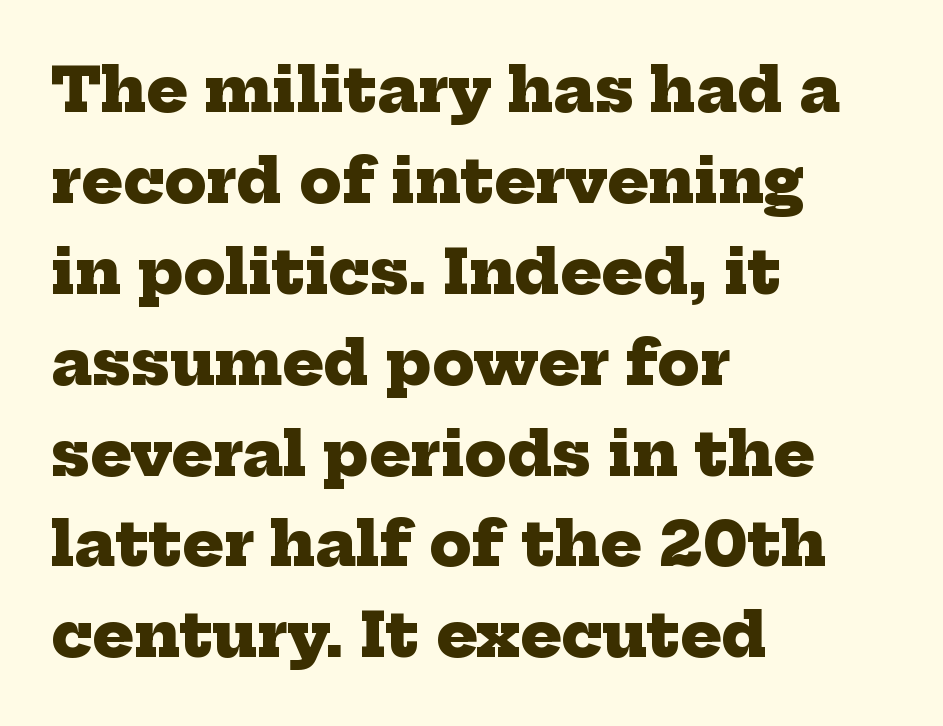
The image shows 61 px heavy serif type; set left-aligned, normal line spacing (1.49x), normal letter spacing, not underlined; low stroke contrast and a medium x-height.
